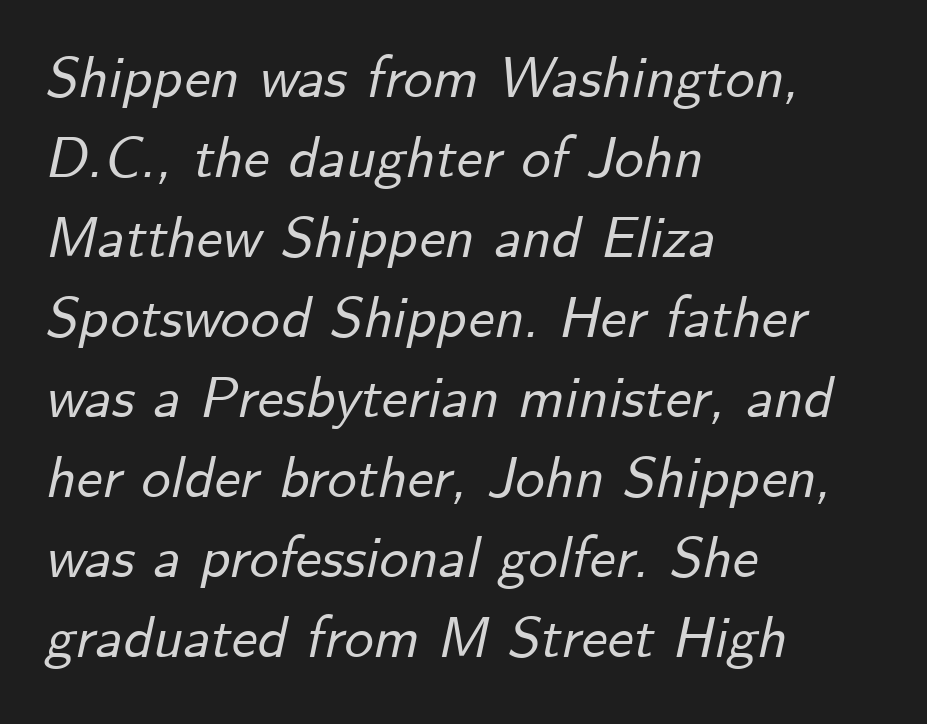
{"italic": "yes", "lean": "right", "slant_degrees": 12, "width": "normal", "stroke_contrast": "low", "x_height": "small", "monospaced": "no", "underline": "no", "align": "left", "line_spacing": "normal", "line_spacing_ratio": 1.38, "letter_spacing": "normal", "letter_spacing_em": 0.0, "glyph_px": 58}
